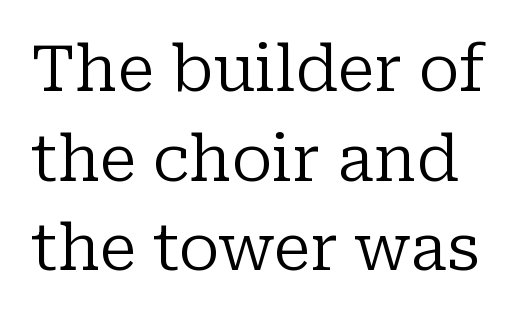
{"serif": "yes", "italic": "no", "bold": "no", "weight": "regular", "width": "normal", "stroke_contrast": "low", "x_height": "medium", "monospaced": "no", "underline": "no", "line_spacing": "normal", "line_spacing_ratio": 1.4, "letter_spacing": "normal", "letter_spacing_em": 0.0, "glyph_px": 64}
